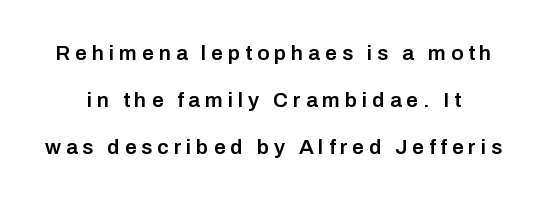
The image shows 21 px text type, upright; set loose line spacing (2.23x), unusually wide letter spacing (+0.23 em), not underlined.
